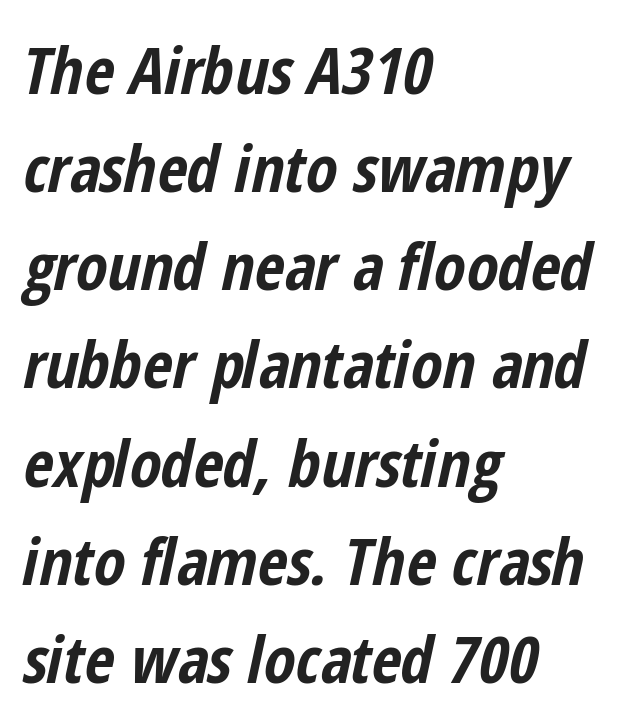
Q: Is the text bold? A: Yes.
Q: Is the text italic (slanted)? A: Yes, it leans right by about 12 degrees.
Q: Is the text underlined? A: No.
Q: How is the paragraph aligned? A: Left-aligned.
Q: Is the spacing between letters normal or unusually wide? A: Normal.
Q: Is the spacing between lines tight, normal or loose? A: Normal.
Q: Width (condensed, normal, or wide)? A: Condensed.
Q: Stroke contrast? A: Low.
Q: x-height? A: Medium.
Q: Monospaced? A: No.
